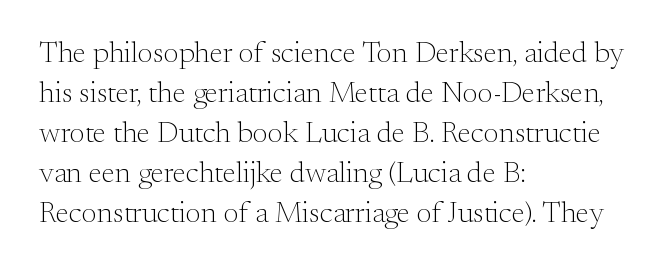
The image shows 30 px light serif type, upright; set left-aligned, normal line spacing (1.33x), normal letter spacing, not underlined; medium stroke contrast and a small x-height.
